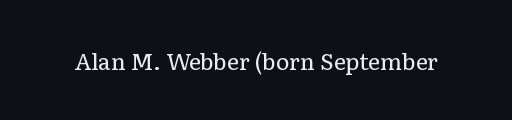
The type is set solid horizontally, with unmodified tracking. Words float on clear page, feet unadorned. A quiet, ordinary-to-light weight characterises the typeface. The type sits square on the baseline with zero lean.
